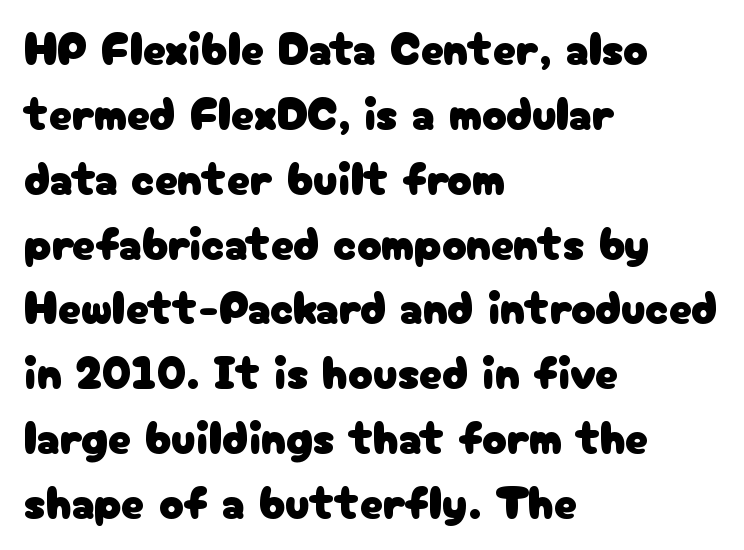
All the whitespace from short lines collects on the right. Do the letters lean? They stand straight. The string is rendered with underlining switched off. Stroke terminals: plain, sans-serif.
